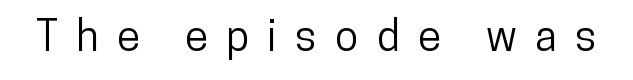
Inter-character spacing is expanded well beyond the font's built-in metrics. A typesetter would mark this as roman, not italic. No word sits above an underline. Font category for this specimen: sans-serif. Varying glyph widths throughout — classic text-font behaviour.
